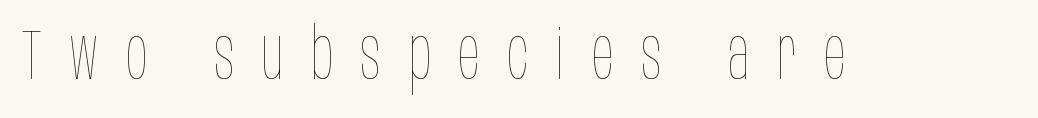
{"italic": "no", "bold": "no", "weight": "thin", "width": "condensed", "stroke_contrast": "low", "x_height": "large", "monospaced": "no", "underline": "no", "letter_spacing": "wide", "letter_spacing_em": 0.38, "glyph_px": 72}
